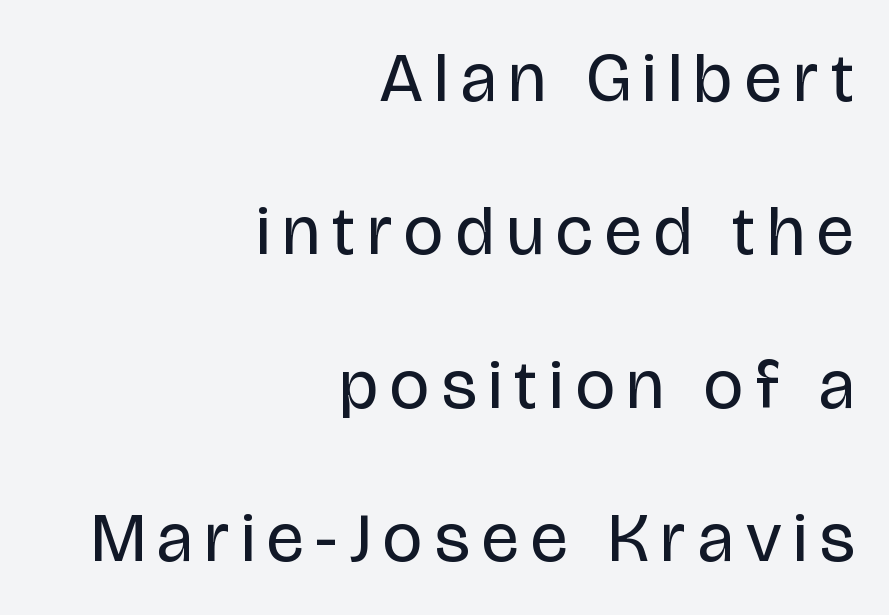
Q: Is the text bold? A: No.
Q: Is the text italic (slanted)? A: No, it is upright.
Q: Is the typeface a serif or a sans-serif typeface? A: Sans-serif.
Q: Is the text underlined? A: No.
Q: How is the paragraph aligned? A: Right-aligned.
Q: Is the spacing between lines tight, normal or loose? A: Loose.
Q: Width (condensed, normal, or wide)? A: Condensed.
Q: Stroke contrast? A: Low.
Q: x-height? A: Large.
Q: Monospaced? A: No.
